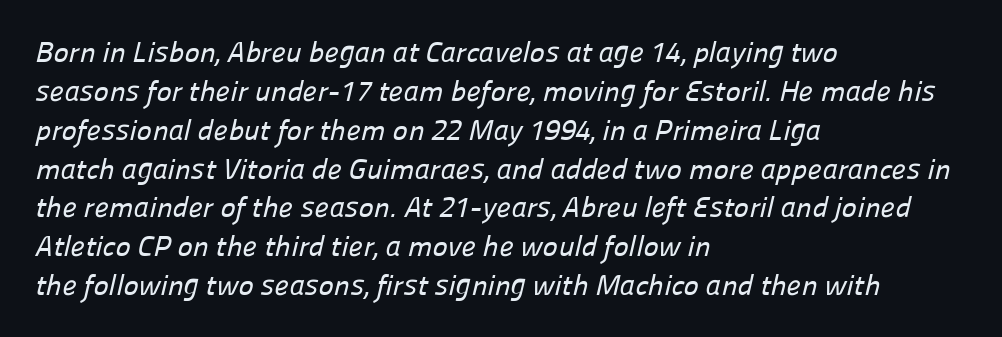
{"serif": "no", "width": "normal", "stroke_contrast": "low", "x_height": "medium", "monospaced": "no", "underline": "no", "align": "left", "line_spacing": "normal", "line_spacing_ratio": 1.34, "letter_spacing": "normal", "letter_spacing_em": 0.0, "glyph_px": 29}
